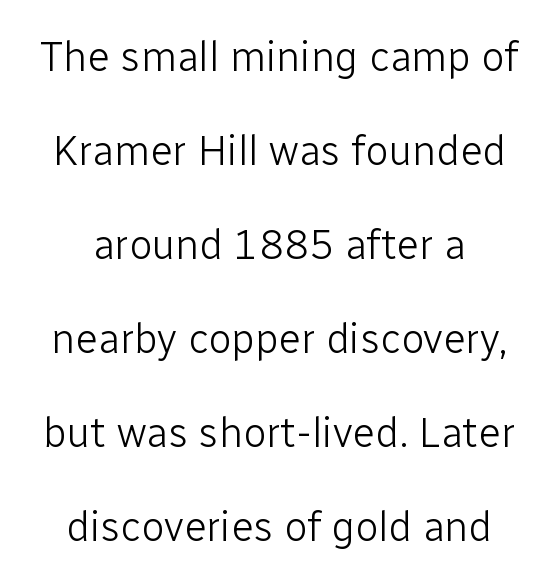
{"serif": "no", "italic": "no", "bold": "no", "weight": "light", "width": "normal", "stroke_contrast": "low", "x_height": "medium", "monospaced": "no", "underline": "no", "line_spacing": "loose", "line_spacing_ratio": 2.24, "letter_spacing": "normal", "letter_spacing_em": 0.0, "glyph_px": 42}
